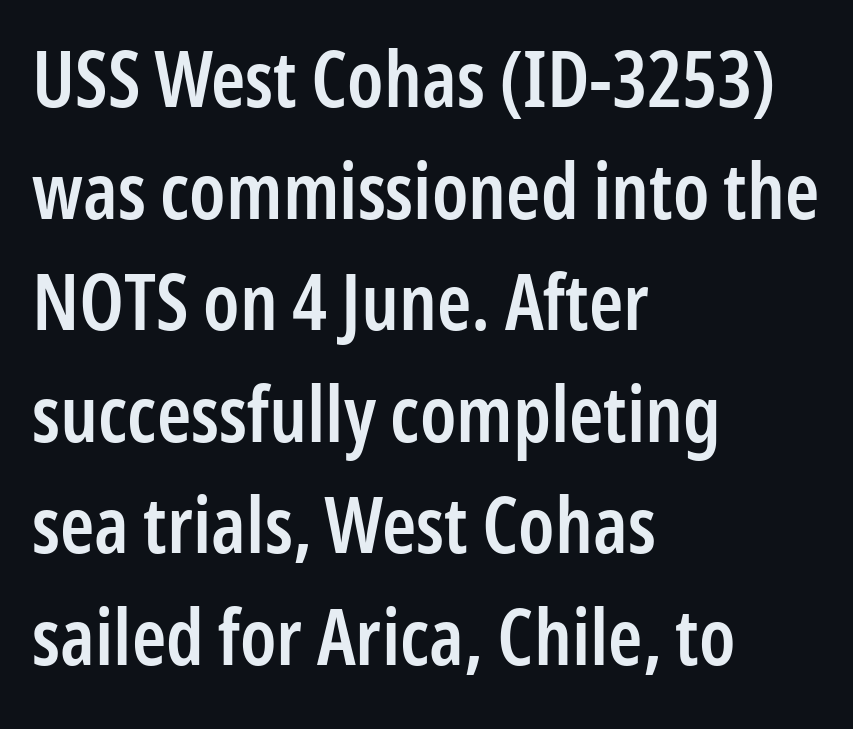
Each letter keeps its own natural width here, so spacing adapts to shape. Students, observe: this is what conventionally led text looks like. Each row of text sits above clean, open space. No feet cap the strokes, marking this as sans-serif type. Italic: no, the glyphs are upright roman. The font is running at a semibold setting, under full bold.
